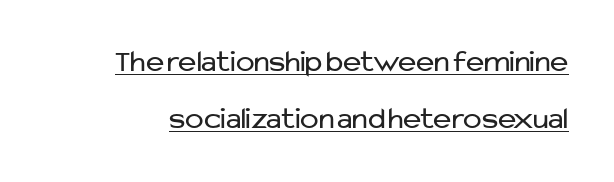
Type style note: lacks serifs. Style check: upright. Caption: lettering with a line underneath. Counters stay open thanks to moderate or lighter strokes.
